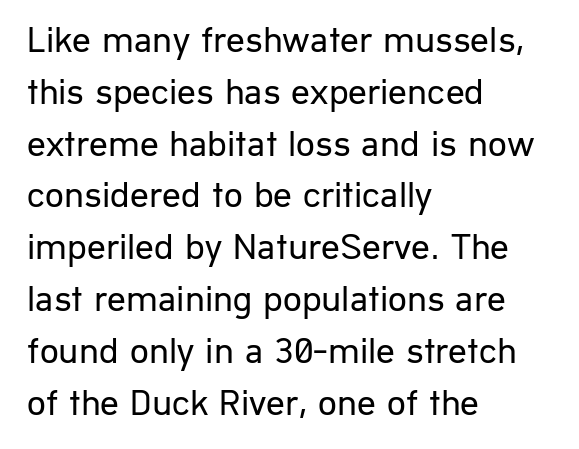
Q: Is the text bold? A: No.
Q: Is the text italic (slanted)? A: No, it is upright.
Q: Is the typeface a serif or a sans-serif typeface? A: Sans-serif.
Q: Is the text underlined? A: No.
Q: How is the paragraph aligned? A: Left-aligned.
Q: Is the spacing between letters normal or unusually wide? A: Normal.
Q: Is the spacing between lines tight, normal or loose? A: Normal.
Q: Width (condensed, normal, or wide)? A: Normal.
Q: Stroke contrast? A: Low.
Q: x-height? A: Medium.
Q: Monospaced? A: No.
